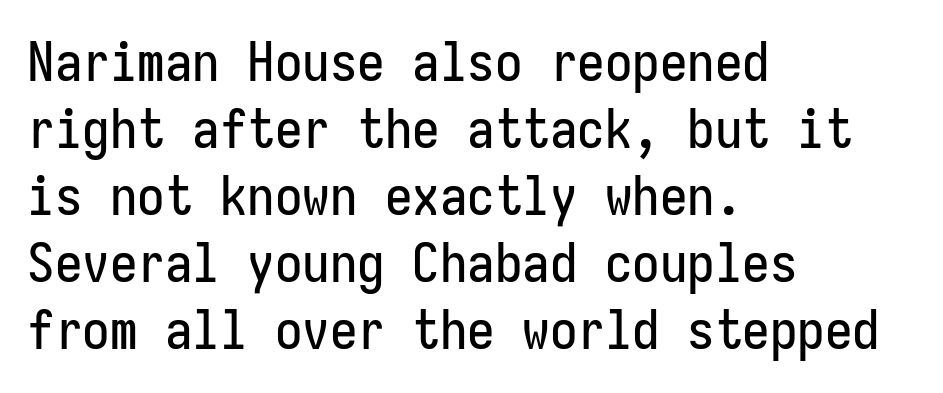
{"serif": "no", "italic": "no", "width": "condensed", "stroke_contrast": "low", "x_height": "medium", "monospaced": "yes", "underline": "no", "align": "left", "line_spacing_ratio": 1.22, "letter_spacing": "normal", "letter_spacing_em": 0.0, "glyph_px": 55}
